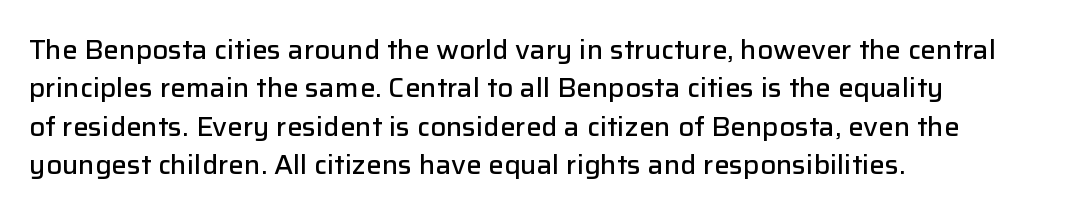
The lines are quadded left. Short note: letters normally spaced. Just letters on the line, the space beneath them empty. Look at the stroke-to-counter ratio: somewhat heavy, a semibold. Regular leading.
